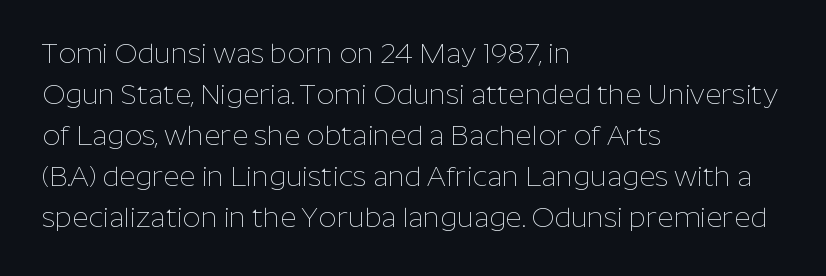
Is the stroke heavy? The answer is a plain regular-or-lighter. Between one letter and the next there's only the usual sliver of space. Unmarked baselines from the first word to the last. Evenly set lines give the paragraph a standard silhouette.
